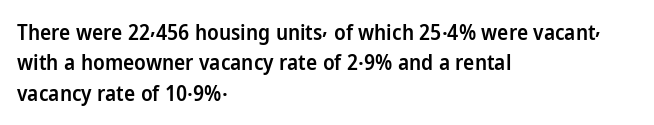
Inter-character spacing is left at the font's built-in metrics. Posture: straight, roman, zero tilt. These lines carry some extra weight — a demibold, not a full bold. The paragraph has a hard left edge and a soft right edge. Regular leading. Decoration check: the copy has no underline.
